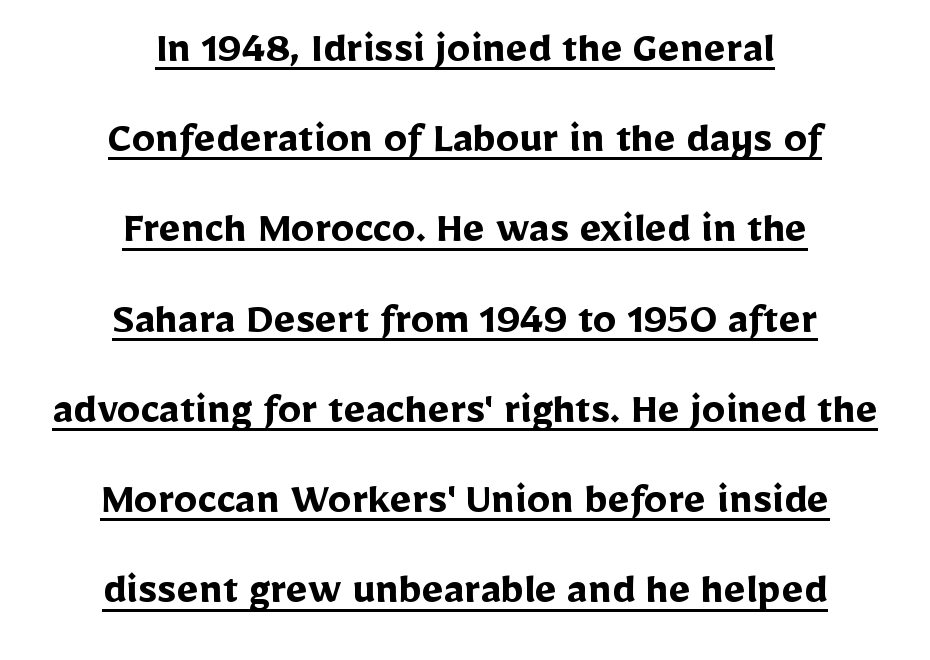
{"serif": "no", "italic": "no", "bold": "yes", "weight": "semibold", "width": "normal", "stroke_contrast": "low", "x_height": "medium", "monospaced": "no", "underline": "yes", "align": "center", "line_spacing": "loose", "line_spacing_ratio": 1.92, "letter_spacing": "normal", "letter_spacing_em": 0.0, "glyph_px": 47}
